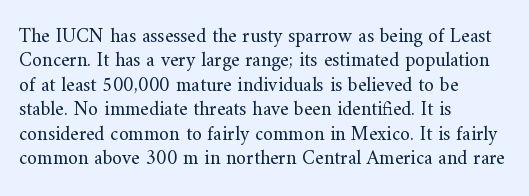
{"italic": "no", "bold": "no", "underline": "no", "align": "left", "line_spacing_ratio": 1.22, "letter_spacing": "normal", "letter_spacing_em": 0.0, "glyph_px": 20}
